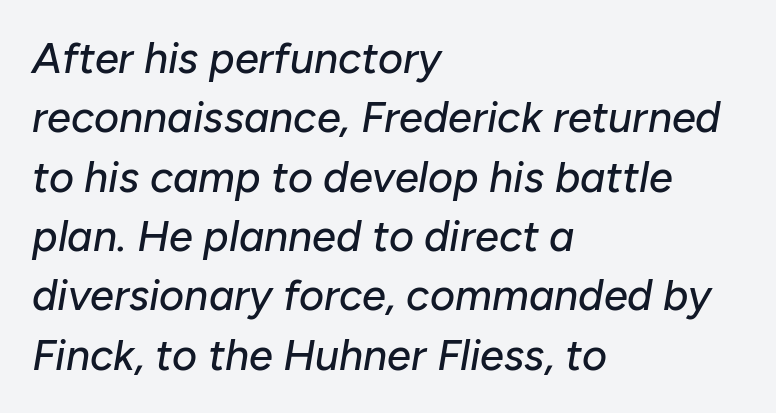
The image shows 43 px text type, italic (leaning right); set left-aligned, normal line spacing (1.38x), normal letter spacing, not underlined; low stroke contrast and a medium x-height.
